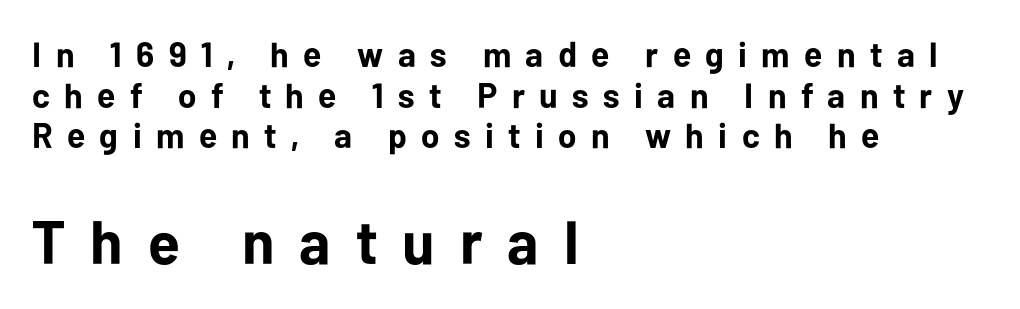
The image shows 61 px bold sans-serif type, upright; set left-aligned, line spacing 1.16x, unusually wide letter spacing (+0.41 em), not underlined; the second (bottom) block is 1.74x larger; low stroke contrast and a medium x-height.
